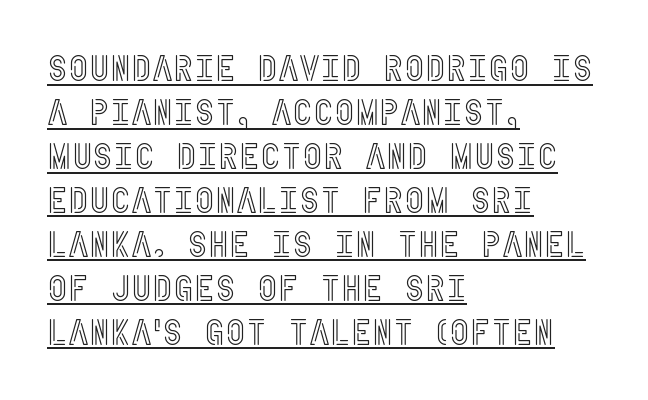
Q: Is the text italic (slanted)? A: No, it is upright.
Q: Is the text underlined? A: Yes.
Q: How is the paragraph aligned? A: Left-aligned.
Q: Is the spacing between letters normal or unusually wide? A: Normal.
Q: Width (condensed, normal, or wide)? A: Condensed.
Q: x-height? A: Large.
